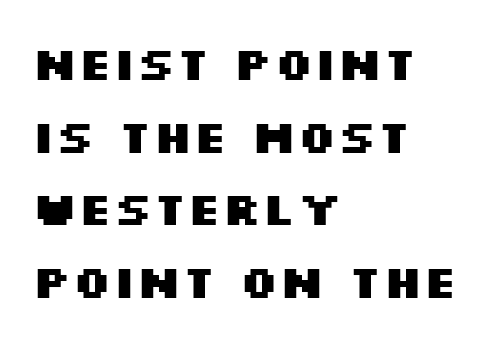
Q: Is the text bold? A: Yes.
Q: Is the text italic (slanted)? A: No, it is upright.
Q: Is the typeface a serif or a sans-serif typeface? A: Sans-serif.
Q: Is the text underlined? A: No.
Q: How is the paragraph aligned? A: Left-aligned.
Q: Is the spacing between letters normal or unusually wide? A: Normal.
Q: Is the spacing between lines tight, normal or loose? A: Normal.
Q: Width (condensed, normal, or wide)? A: Wide.
Q: Stroke contrast? A: Medium.
Q: x-height? A: Large.
Q: Monospaced? A: No.
